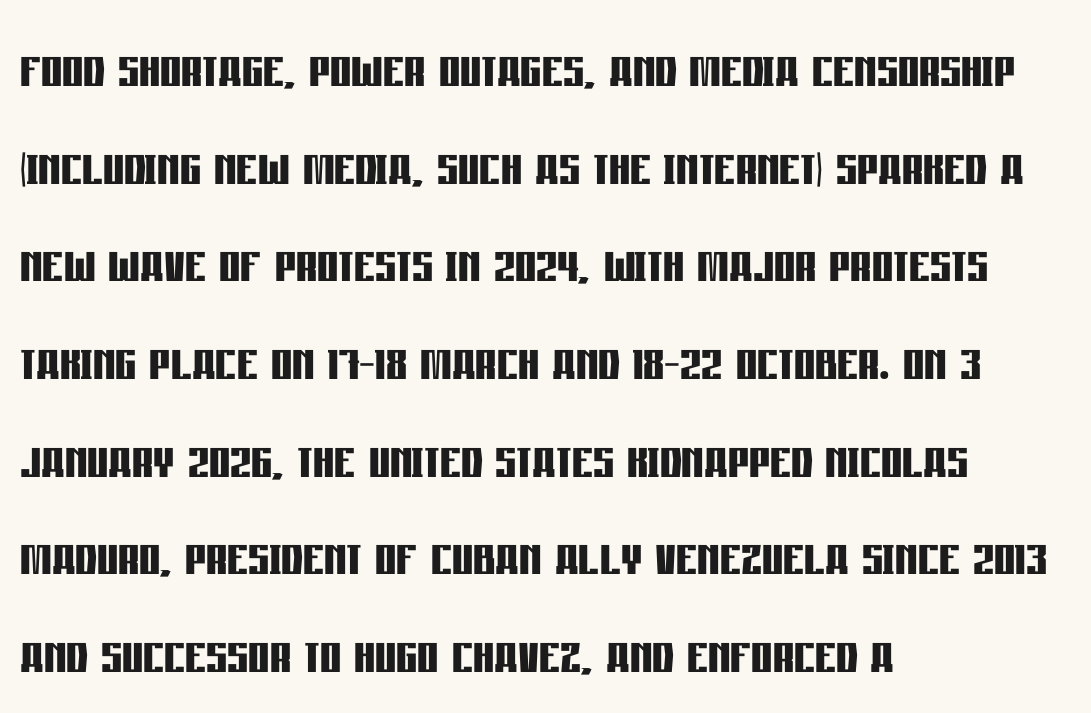
{"serif": "no", "italic": "no", "bold": "yes", "weight": "semibold", "width": "condensed", "stroke_contrast": "low", "x_height": "large", "monospaced": "no", "underline": "no", "align": "left", "line_spacing": "normal", "line_spacing_ratio": 1.48, "letter_spacing": "normal", "letter_spacing_em": 0.0, "glyph_px": 66}
